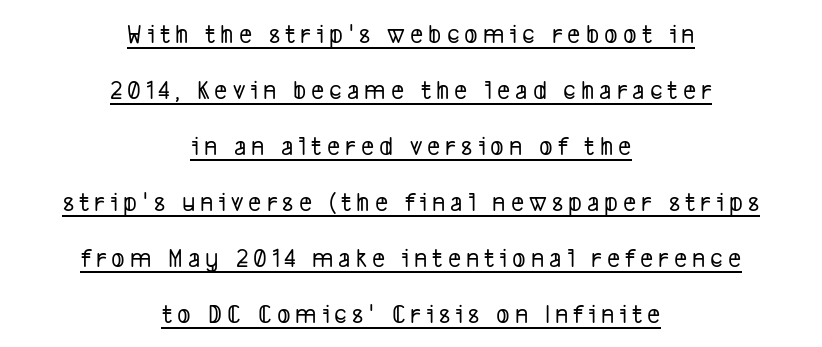
The image shows 28 px condensed sans-serif type; set centered, loose line spacing (2.0x), underlined; low stroke contrast and a medium x-height.
